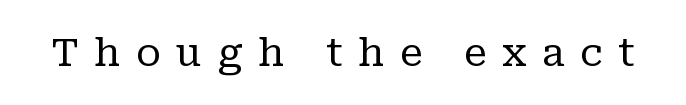
{"serif": "yes", "italic": "no", "bold": "no", "weight": "regular", "width": "normal", "stroke_contrast": "low", "x_height": "medium", "monospaced": "no", "underline": "no", "letter_spacing": "wide", "letter_spacing_em": 0.4, "glyph_px": 39}
